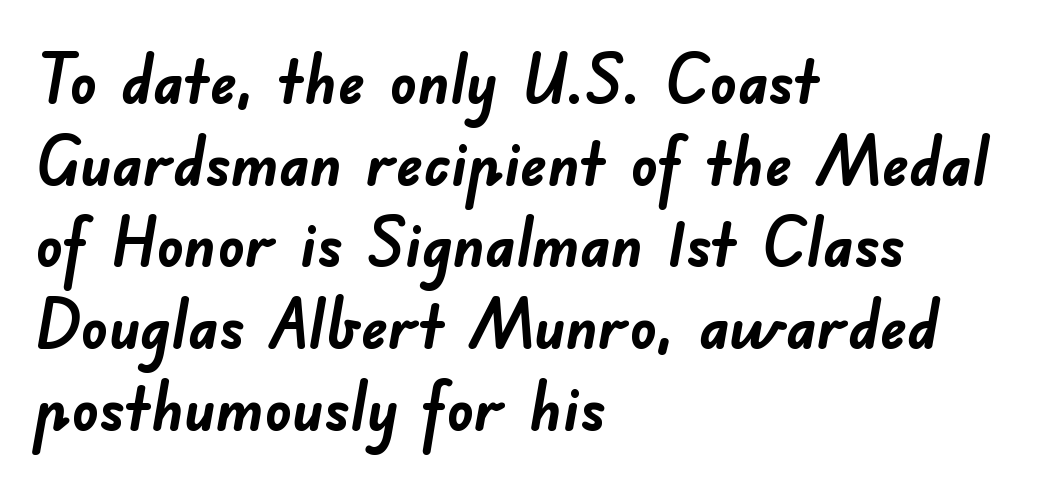
Inter-character spacing is left at the font's built-in metrics. The strokes are fattened all the way to bold. Layout note: lines flush left. The letters advance in unequal steps, a hallmark of proportional type.
